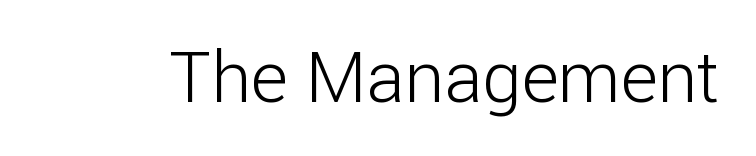
Q: Is the text bold? A: No.
Q: Is the text italic (slanted)? A: No, it is upright.
Q: Is the typeface a serif or a sans-serif typeface? A: Sans-serif.
Q: Is the text underlined? A: No.
Q: Is the spacing between letters normal or unusually wide? A: Normal.
Q: Width (condensed, normal, or wide)? A: Normal.
Q: Stroke contrast? A: Low.
Q: x-height? A: Medium.
Q: Monospaced? A: No.
